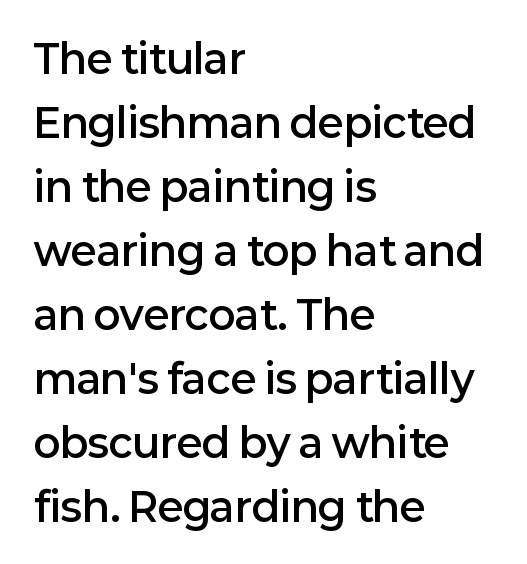
Do the characters align in a grid? No, the font is proportional. Glance below the letters and you will spot only blank space. Unlike a traditional serif, this face leaves its strokes unadorned. You can tell it's not italic because the verticals are truly vertical.
